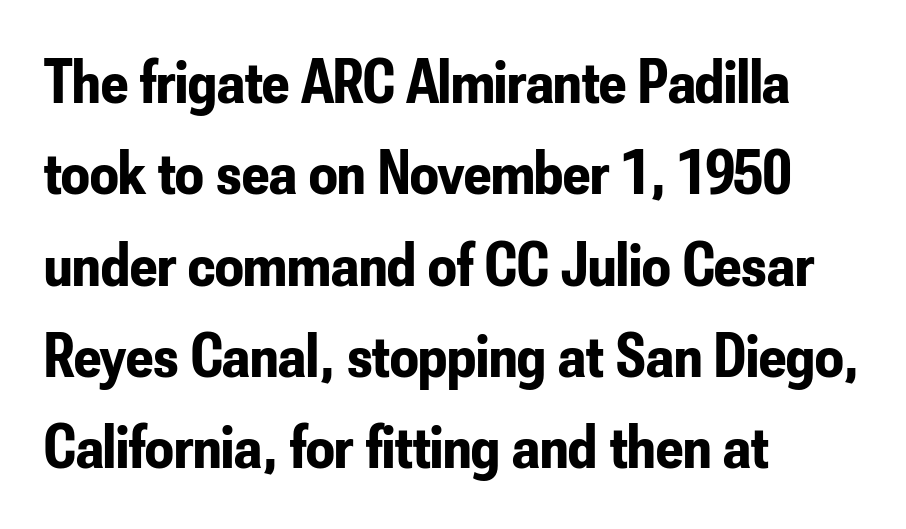
Summary of vertical rhythm: regular, with standard interline spacing. This is the regular roman posture of the typeface. Does the type have serifs? No, each stem ends abruptly. The letters sit at their default tracking, neither squeezed nor spread. The face used here has the dense, thick strokes of a bold. Has an underline been added? It has not.
